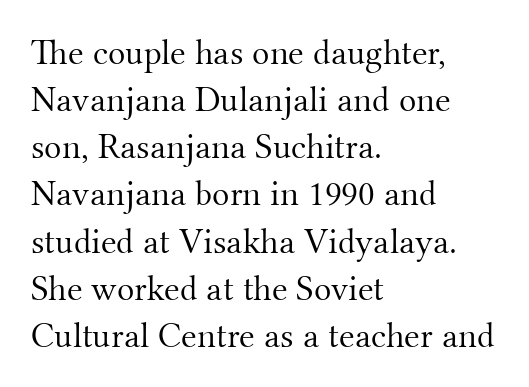
These lines stack with their left ends in a neat column. Italic? Not at all — the glyphs are vertical. In terms of letterform style, serifs are clearly present. The font is comparable to plain body text, perhaps lighter.
